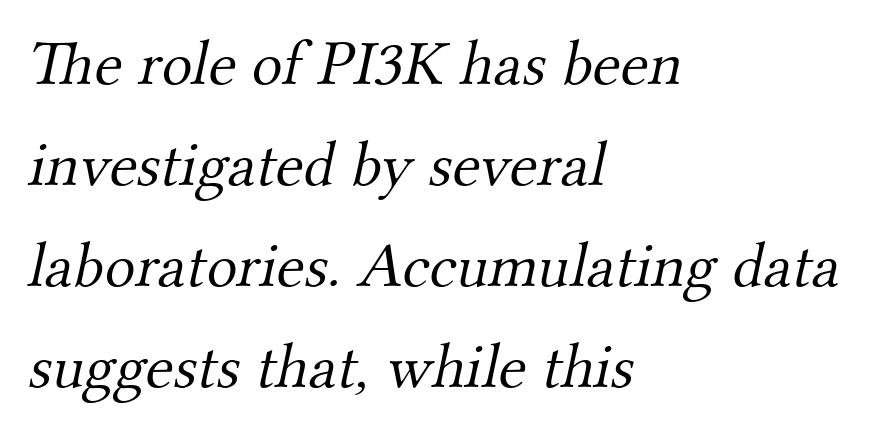
The image shows 64 px light serif type; set left-aligned, normal line spacing (1.58x), normal letter spacing, not underlined; medium stroke contrast and a small x-height.
